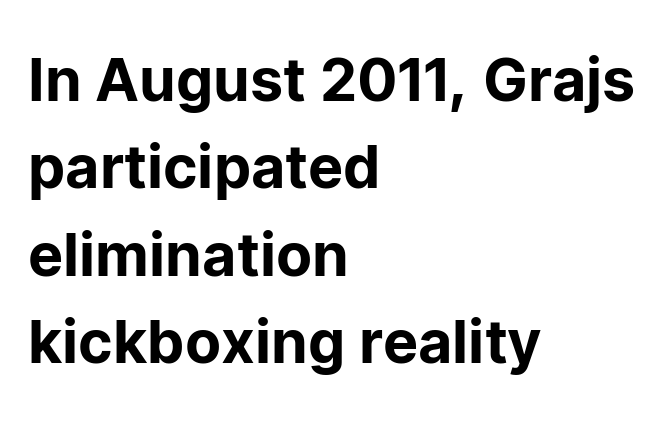
The image shows 59 px sans-serif type, upright; set left-aligned, normal line spacing (1.48x), normal letter spacing, not underlined; low stroke contrast and a medium x-height.
